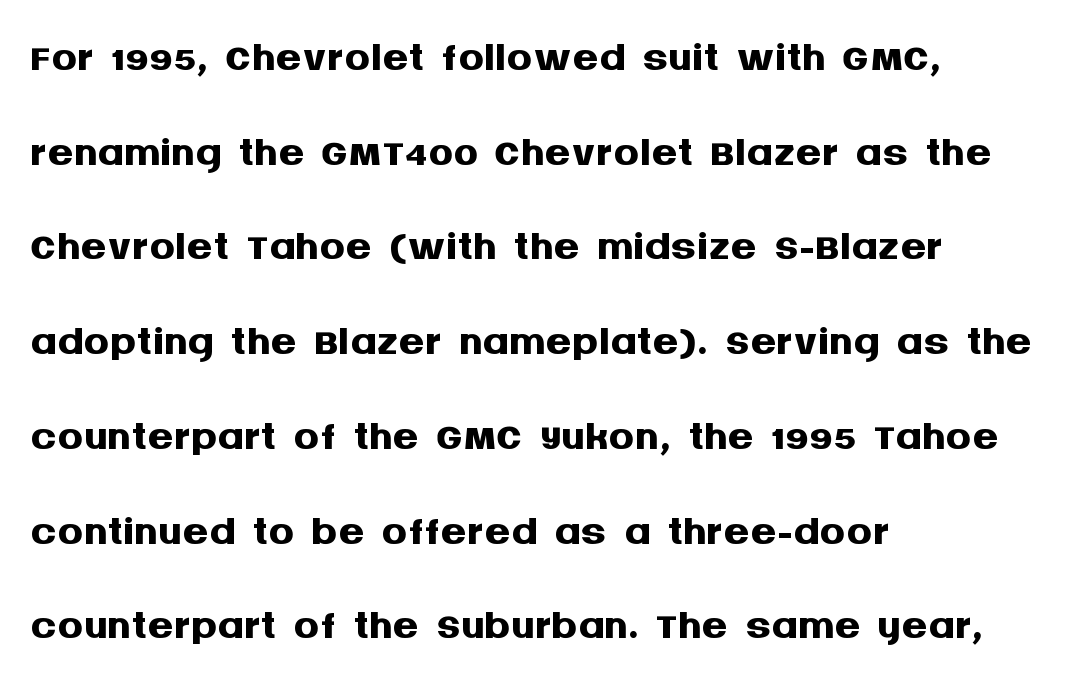
These words are printed bold, with thick strokes throughout. Plain, unruled lines of type. Does the copy run flush right? No — it runs flush left. You can tell from the bare stems that sans-serif type was used. A typesetter would mark this as roman, not italic. Between one letter and the next there's only the usual sliver of space.
